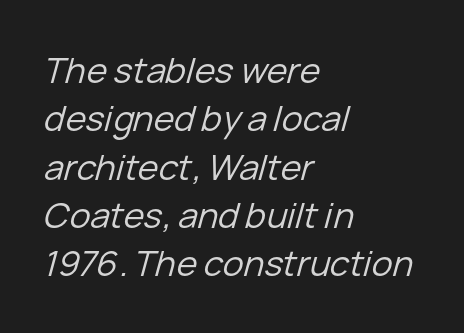
The image shows 35 px regular-weight type, italic (leaning right); set left-aligned, normal line spacing (1.38x), normal letter spacing, not underlined; low stroke contrast and a medium x-height.
